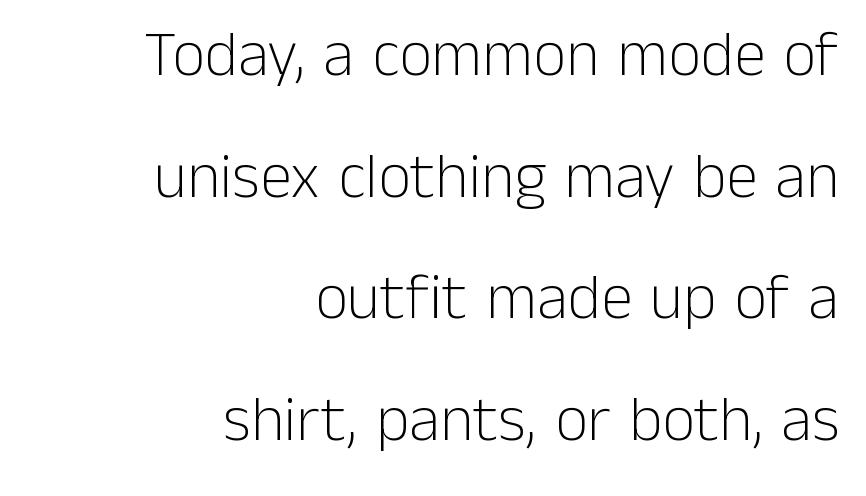
The foot of each line stays bare and open. Summary of vertical rhythm: relaxed, with wide interline spacing. Where is the straight margin? On the right. The face looks like a standard text weight, possibly lighter.
